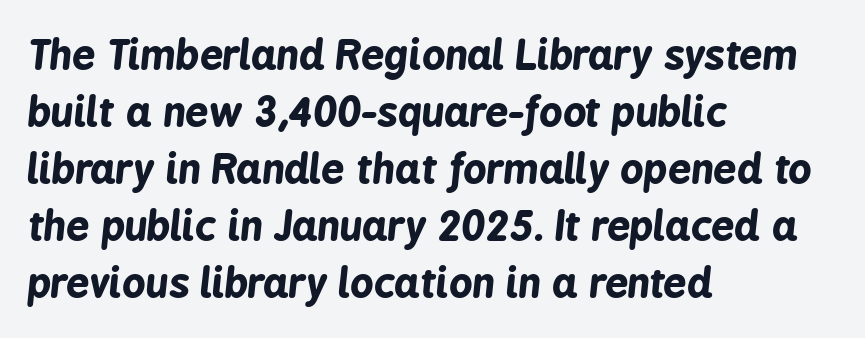
Clear beneath every line of the passage. This sample has the flowing, uneven cadence of proportional lettering. The letters sit at their default tracking, neither squeezed nor spread. Italic? Definitely — the glyphs are oblique.
